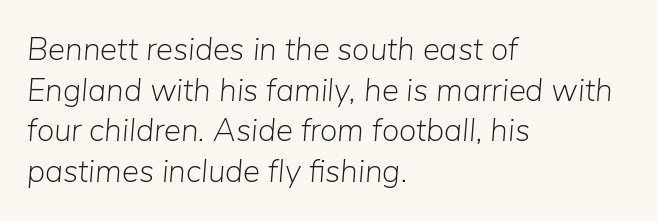
No chunkiness to these letters — they're not bold. Each line starts at the same left margin while the right side varies. The axis of the letterforms is tilted away from vertical. Leading: standard.
